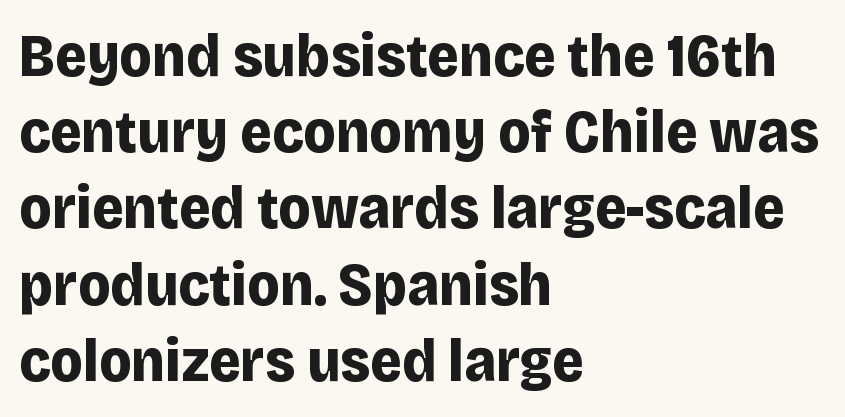
The image shows 61 px bold sans-serif type, upright; set left-aligned, normal line spacing (1.25x), normal letter spacing, not underlined; low stroke contrast and a large x-height.
